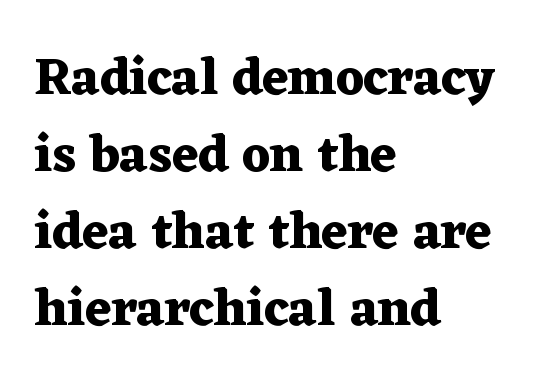
The image shows 52 px heavy, wide serif type, upright; set left-aligned, normal line spacing (1.48x), normal letter spacing, not underlined; medium stroke contrast and a medium x-height.
